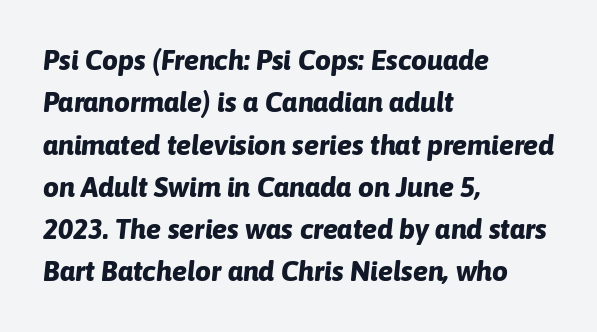
Q: Is the text bold? A: Yes.
Q: Is the text italic (slanted)? A: Yes, it leans right by about 6 degrees.
Q: Is the text underlined? A: No.
Q: How is the paragraph aligned? A: Left-aligned.
Q: Is the spacing between letters normal or unusually wide? A: Normal.
Q: Is the spacing between lines tight, normal or loose? A: Normal.
Q: Width (condensed, normal, or wide)? A: Normal.
Q: Stroke contrast? A: Low.
Q: x-height? A: Medium.
Q: Monospaced? A: No.
